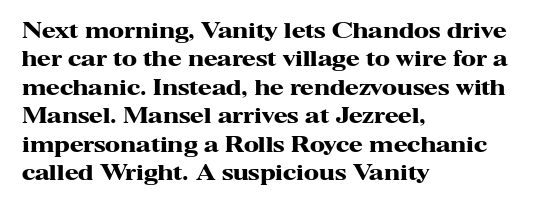
Has an underline been added? It has not. Here the glyphs are tracked normally, forming tight word shapes. Compared with typical paragraphs, the rows here are spaced about the same. The characters look thick and weighty, a clear bold.
